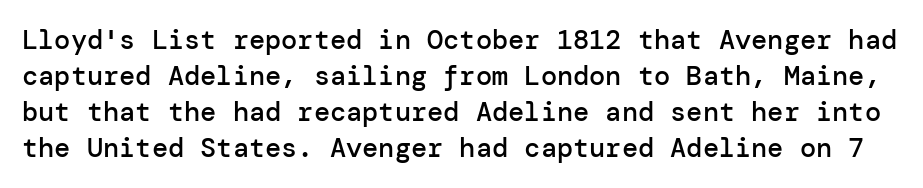
Q: Is the text bold? A: Semi-bold.
Q: Is the text italic (slanted)? A: No, it is upright.
Q: Is the text underlined? A: No.
Q: Is the spacing between letters normal or unusually wide? A: Normal.
Q: Is the spacing between lines tight, normal or loose? A: Normal.
